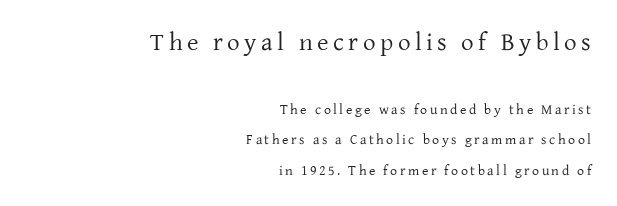
Ink coverage per letter is moderate at most. You can tell it's not italic because the verticals are truly vertical. Each row of text sits above clean, open space. The face used here appears at its bigger size in the upper chunk. Students, observe: this is what heavily led, spacious text looks like. Reading down the block, your eye finds every line finishing at a fixed right position.
